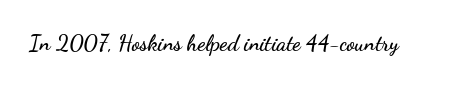
{"underline": "no", "letter_spacing": "normal", "letter_spacing_em": 0.0, "glyph_px": 22}
